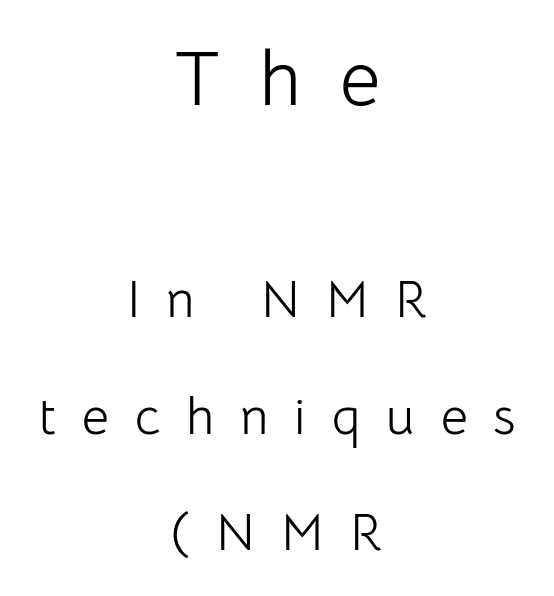
{"serif": "no", "italic": "no", "bold": "no", "weight": "light", "width": "normal", "stroke_contrast": "low", "x_height": "medium", "monospaced": "no", "underline": "no", "align": "center", "line_spacing": "loose", "line_spacing_ratio": 2.24, "letter_spacing": "wide", "letter_spacing_em": 0.5, "larger_block": "first", "size_ratio": 1.5, "glyph_px": 78}
